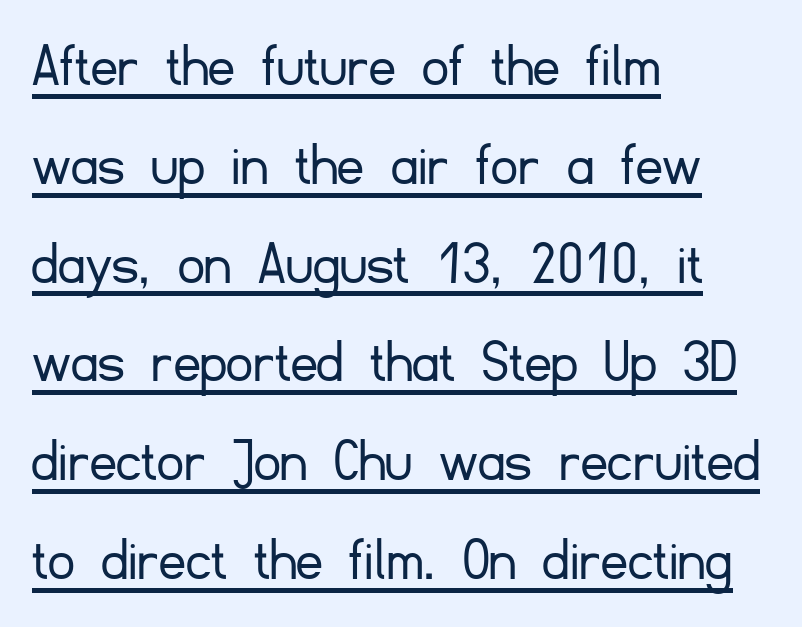
Note the varied advance widths — an 'i' is clearly narrower than an 'm'. The glyphs in this specimen are sans serif. The rendering uses the underline text-decoration. No extra tracking has been applied to these lines. If you drew a line through each stem, it would be perfectly vertical. The passage shown is not bold in any degree.
